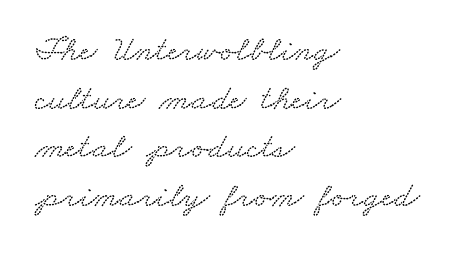
I'd call this a serif setting — the letters wear small feet. The specimen omits any rule beneath the text block's lines. The face used here is proportionally spaced, like ordinary book or web type. Is the letter spacing exaggerated? No — it looks like the ordinary default. Interline gaps are of average width in this sample. The lines are quadded left.
